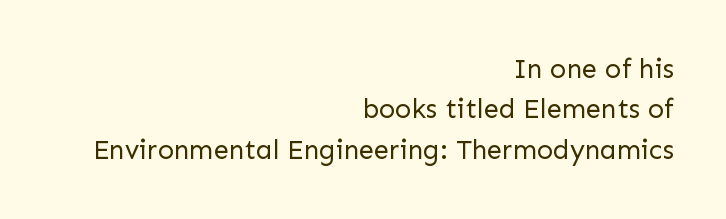
{"italic": "no", "bold": "no", "underline": "no", "align": "right", "line_spacing": "normal", "line_spacing_ratio": 1.5, "letter_spacing": "normal", "letter_spacing_em": 0.0, "glyph_px": 27}
